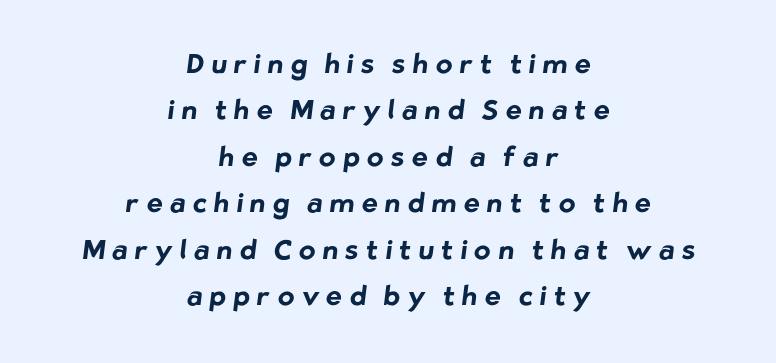
I'd describe the lettering as bold — thick and assertive. If you folded the block vertically in half, each line would mirror itself in length. Anything drawn beneath the words? Only blank space. Between one letter and the next there's a generous, obvious gap.
